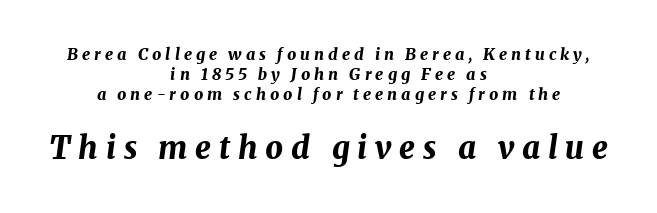
Looks like regular typesetting: each glyph gets only the width it needs. These lines stack symmetrically, like a column narrowing and widening about its center. The following chunk of copy outweighs the initial chunk in type size. Its strokes are broad and dark, the hallmark of bold type.
